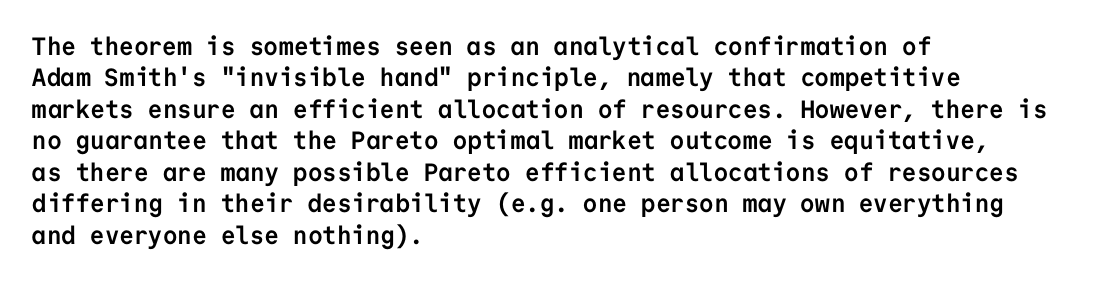
Horizontal alignment here is leftward, the default for most running prose. These lines were composed using upright roman letters. Quick note: underline off. Words appear dense and cohesive because spacing is normal. Honestly, the row spacing looks completely unremarkable. Heft: maximum for text — a bold.
